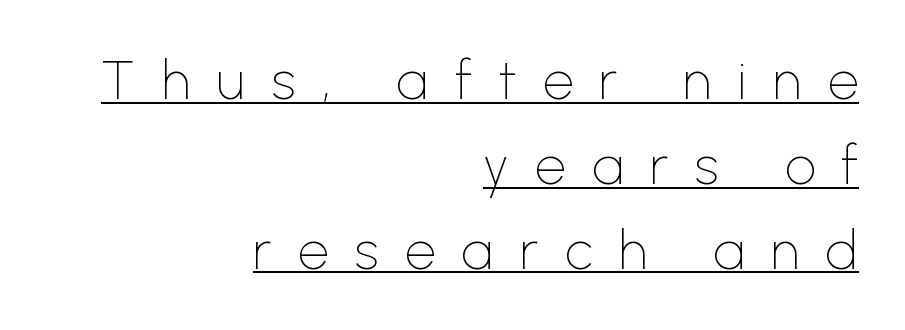
{"serif": "no", "italic": "no", "bold": "no", "weight": "thin", "width": "normal", "stroke_contrast": "low", "x_height": "medium", "monospaced": "no", "underline": "yes", "align": "right", "line_spacing": "normal", "line_spacing_ratio": 1.57, "letter_spacing": "wide", "letter_spacing_em": 0.49, "glyph_px": 54}
